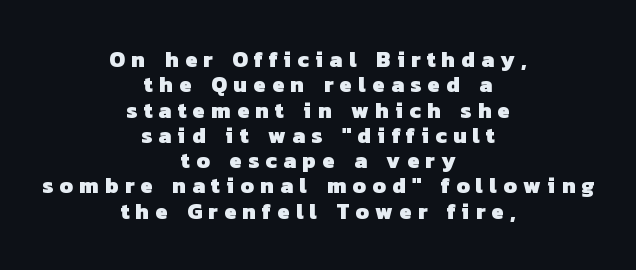
The block of text is dense from top to bottom, with scant space between rows. Words float on clear page, feet unadorned. Someone cranked the tracking dial way up on this one. Bold? Absolutely — the strokes are thick and heavy. Notice how the passage keeps no hard edge, just a central spine.
